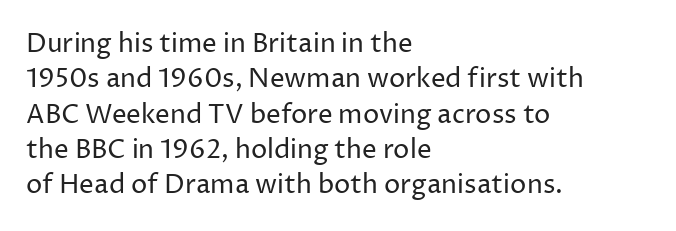
Q: Is the text bold? A: No.
Q: Is the text italic (slanted)? A: No, it is upright.
Q: Is the text underlined? A: No.
Q: How is the paragraph aligned? A: Left-aligned.
Q: Is the spacing between letters normal or unusually wide? A: Normal.
Q: Is the spacing between lines tight, normal or loose? A: Normal.
